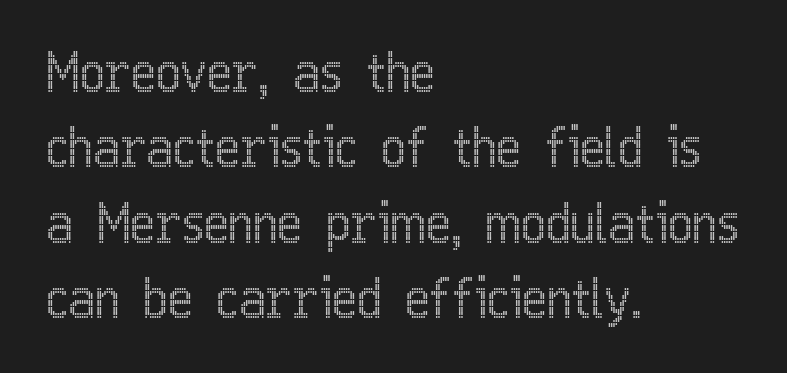
{"italic": "no", "width": "condensed", "x_height": "medium", "monospaced": "no", "underline": "no", "align": "left", "line_spacing": "normal", "line_spacing_ratio": 1.42, "letter_spacing": "normal", "letter_spacing_em": 0.0, "glyph_px": 53}
